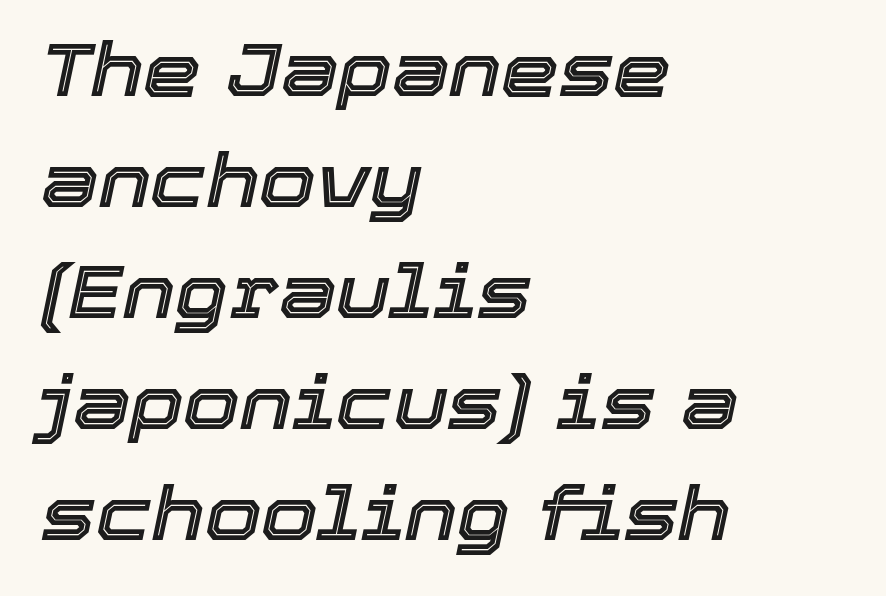
Here the designer chose a conventional face with non-uniform glyph widths. Nobody drew a line under any word here. The rendering anchors every line to the left-hand side. Observe the lean: these are italic letterforms. Horizontal bands of white between lines are of average thickness.
